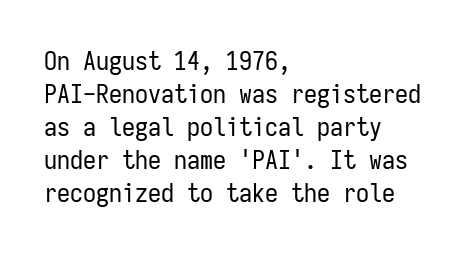
Q: Is the text bold? A: No.
Q: Is the text italic (slanted)? A: No, it is upright.
Q: Is the text underlined? A: No.
Q: How is the paragraph aligned? A: Left-aligned.
Q: Is the spacing between letters normal or unusually wide? A: Normal.
Q: Is the spacing between lines tight, normal or loose? A: Normal.
